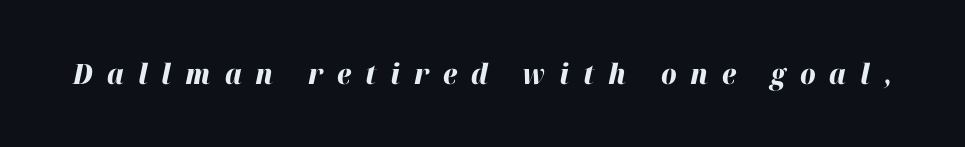
The image shows 28 px heavy type, italic (leaning right); set unusually wide letter spacing (+0.5 em), not underlined; high stroke contrast and a medium x-height.
